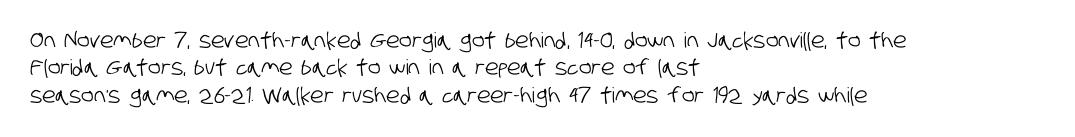
Q: Is the text underlined? A: No.
Q: How is the paragraph aligned? A: Left-aligned.
Q: Is the spacing between letters normal or unusually wide? A: Normal.
Q: Is the spacing between lines tight, normal or loose? A: Normal.
